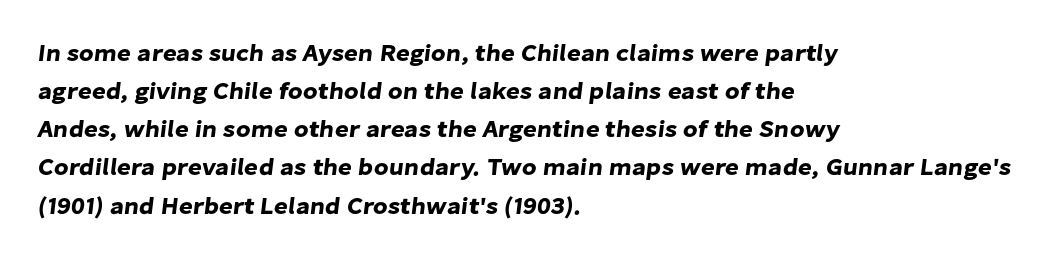
The image shows 24 px text type; set left-aligned, normal line spacing (1.59x), normal letter spacing, not underlined.
